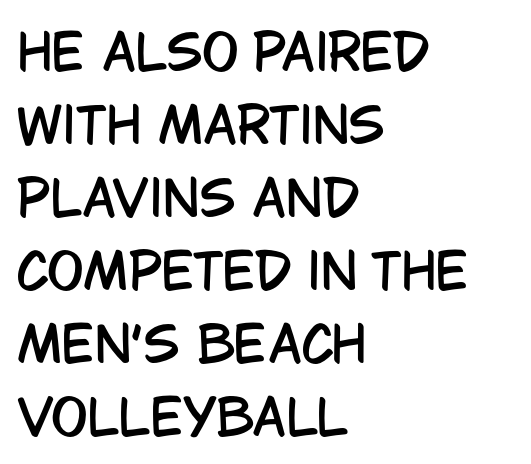
{"serif": "no", "italic": "no", "width": "condensed", "stroke_contrast": "low", "x_height": "large", "monospaced": "no", "underline": "no", "align": "left", "line_spacing": "normal", "line_spacing_ratio": 1.49, "letter_spacing": "normal", "letter_spacing_em": 0.0, "glyph_px": 49}
